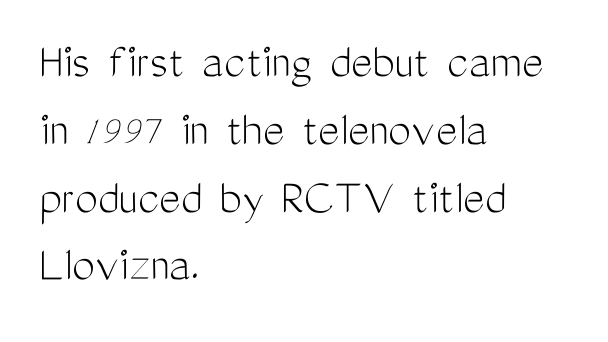
The vertical gap from one line to the next is medium. The type sits square on the baseline with zero lean. Nothing unusual about the tracking: characters are spaced as the font intends. No feet cap the strokes, marking this as sans-serif type.
